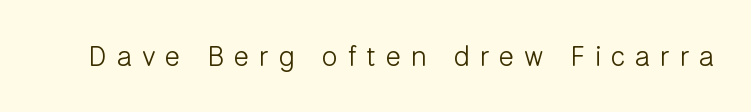
The image shows 28 px light sans-serif type, upright; set unusually wide letter spacing (+0.36 em), not underlined; low stroke contrast and a medium x-height.
